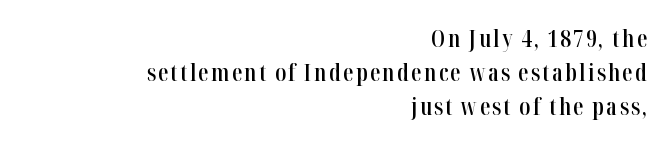
Q: Is the text bold? A: Semi-bold.
Q: Is the text italic (slanted)? A: No, it is upright.
Q: Is the text underlined? A: No.
Q: How is the paragraph aligned? A: Right-aligned.
Q: Is the spacing between lines tight, normal or loose? A: Normal.
